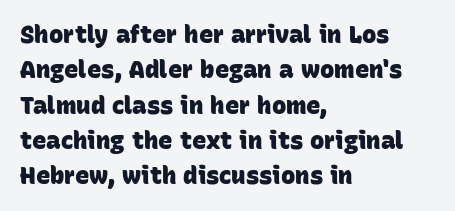
Nobody drew a line under any word here. If you drew a ruler down the left edge, every line would touch it. Is the type bold? Yes — the strokes are clearly thick and heavy. The tracking reads as untouched default to a designer's eye. Rows of type keep a routine distance in the vertical direction.
